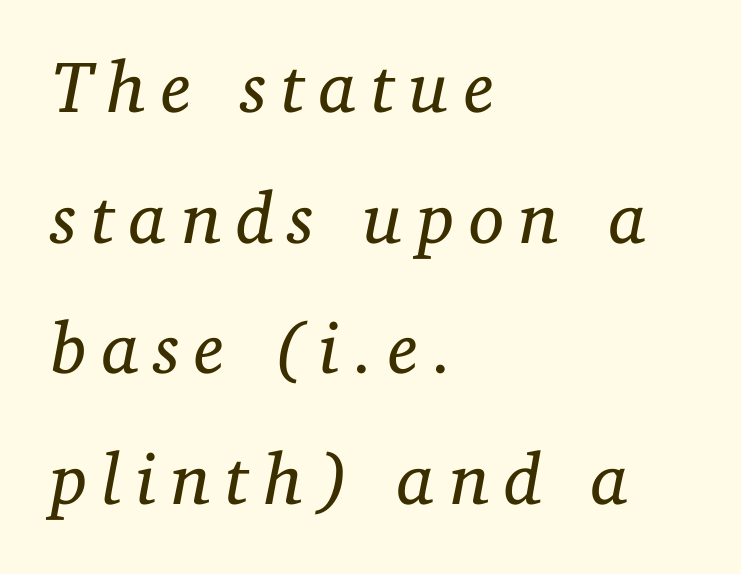
{"serif": "yes", "italic": "yes", "lean": "right", "slant_degrees": 11, "bold": "no", "weight": "regular", "width": "normal", "stroke_contrast": "low", "x_height": "medium", "monospaced": "no", "underline": "no", "align": "left", "line_spacing_ratio": 1.79, "glyph_px": 73}
